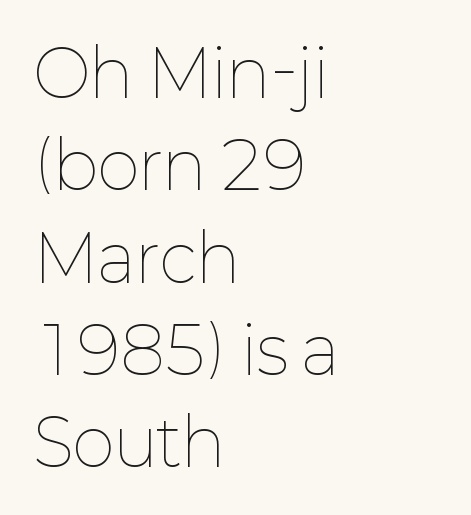
{"italic": "no", "bold": "no", "weight": "thin", "width": "normal", "stroke_contrast": "low", "x_height": "medium", "monospaced": "no", "underline": "no", "align": "left", "line_spacing": "normal", "line_spacing_ratio": 1.42, "letter_spacing": "normal", "letter_spacing_em": 0.0, "glyph_px": 65}
